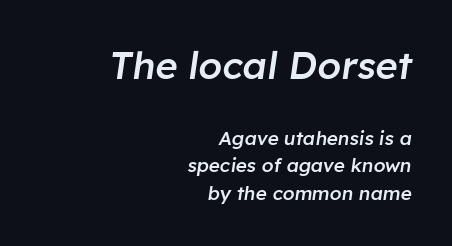
{"italic": "yes", "lean": "right", "slant_degrees": 8, "bold": "semi", "weight": "semibold", "width": "normal", "stroke_contrast": "low", "x_height": "medium", "monospaced": "no", "underline": "no", "align": "right", "line_spacing": "normal", "line_spacing_ratio": 1.44, "letter_spacing": "normal", "letter_spacing_em": 0.0, "larger_block": "first", "size_ratio": 2.0, "glyph_px": 38}
